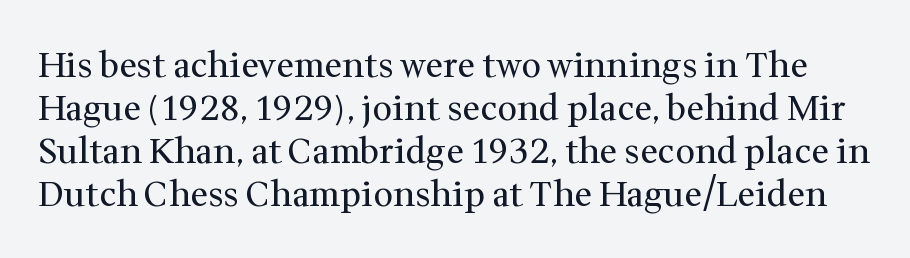
The image shows 35 px regular-weight serif type, upright; set line spacing 1.23x, normal letter spacing, not underlined; medium stroke contrast and a medium x-height.
